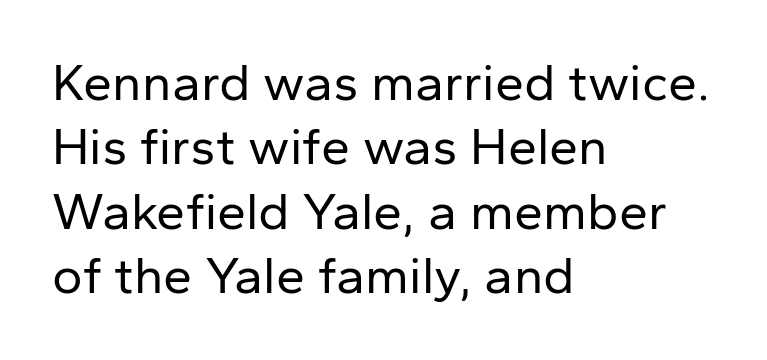
The image shows 52 px regular-weight sans-serif type, upright; set left-aligned, line spacing 1.24x, normal letter spacing, not underlined; low stroke contrast and a medium x-height.
